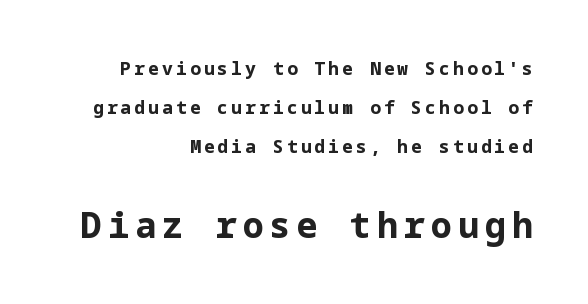
The composition opens small and finishes big. Clear beneath every line of the passage. Does the copy run flush right? Yes — the right margin is perfectly even. Leading is clearly above the norm, producing a sparse column. Font category for this specimen: sans-serif. The typography opts for an upright posture over an oblique one.
